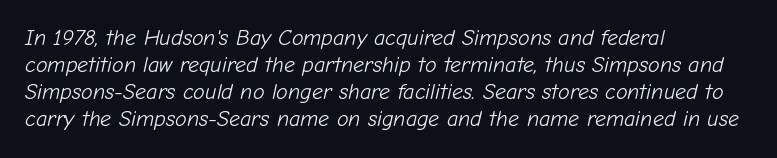
This rendering features lettering with no underline. Stroke mass is kept to a normal reading level or below. The ragged edge is on the right, which tells us the setting is flush left. The letters are slanted; this is an italic face. These lines keep a tight, regular rhythm from letter to letter.
